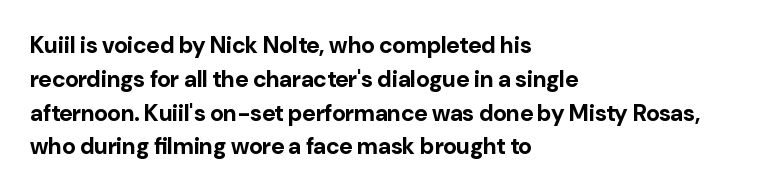
{"italic": "no", "bold": "yes", "underline": "no", "align": "left", "line_spacing": "normal", "line_spacing_ratio": 1.47, "letter_spacing": "normal", "letter_spacing_em": 0.0, "glyph_px": 23}
